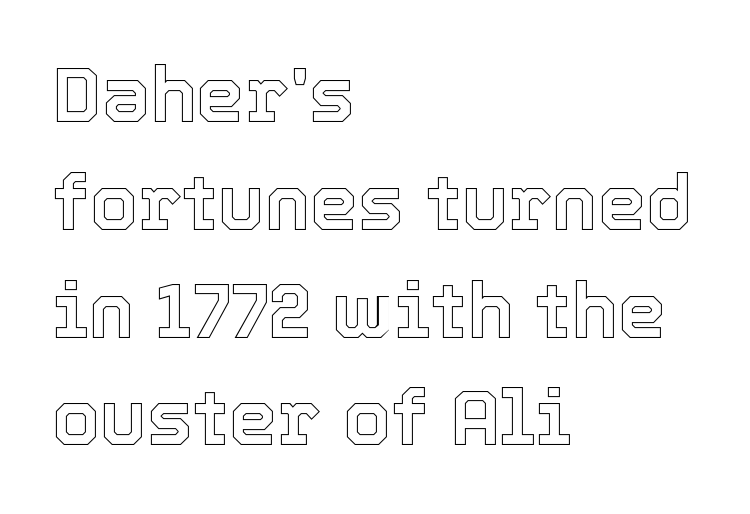
Q: Is the text italic (slanted)? A: No, it is upright.
Q: Is the text underlined? A: No.
Q: How is the paragraph aligned? A: Left-aligned.
Q: Is the spacing between letters normal or unusually wide? A: Normal.
Q: Is the spacing between lines tight, normal or loose? A: Normal.
Q: Width (condensed, normal, or wide)? A: Normal.
Q: x-height? A: Medium.
Q: Monospaced? A: No.
